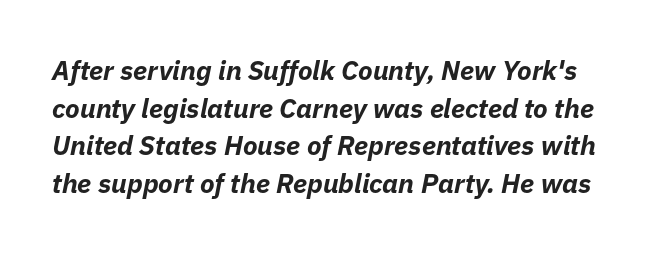
The image shows 27 px bold type, italic (leaning right); set normal line spacing (1.39x), normal letter spacing, not underlined.
